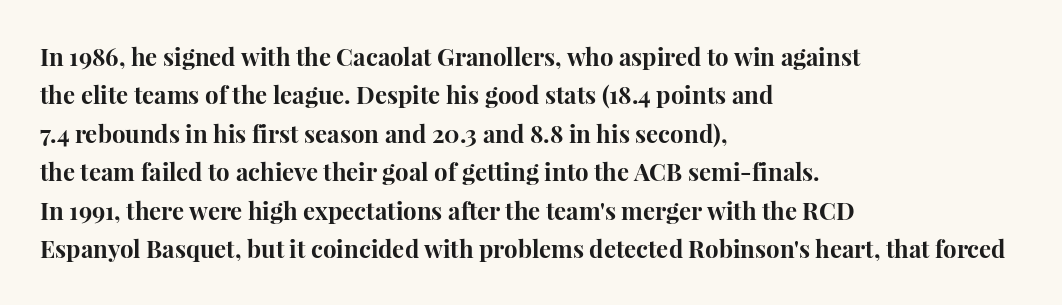
The image shows 24 px bold type, upright; set left-aligned, normal line spacing (1.6x), normal letter spacing, not underlined.
